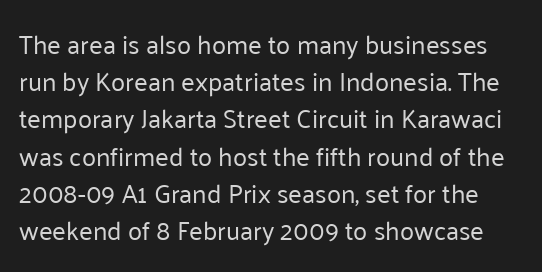
The letters stand straight up with perfectly vertical stems. The baseline area is clear. Characters follow at the spacing the type designer built in. Letters have the restrained weight of plain body copy at most. The line-height multiplier appears to be the usual default.
